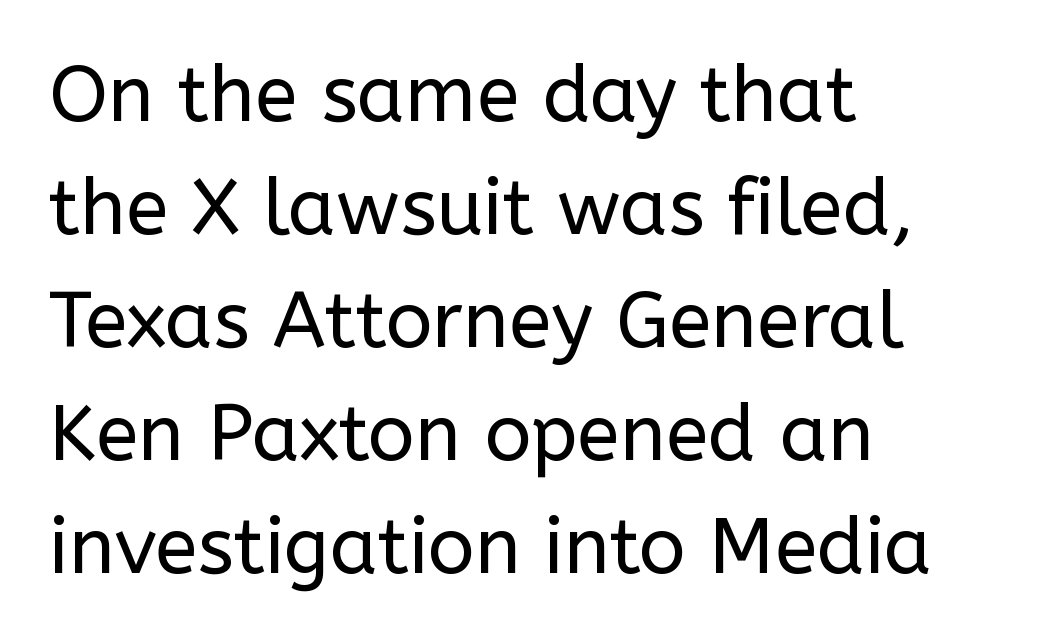
Q: Is the text bold? A: No.
Q: Is the text italic (slanted)? A: No, it is upright.
Q: Is the typeface a serif or a sans-serif typeface? A: Sans-serif.
Q: Is the text underlined? A: No.
Q: How is the paragraph aligned? A: Left-aligned.
Q: Is the spacing between letters normal or unusually wide? A: Normal.
Q: Is the spacing between lines tight, normal or loose? A: Normal.
Q: Width (condensed, normal, or wide)? A: Normal.
Q: Stroke contrast? A: Low.
Q: x-height? A: Medium.
Q: Monospaced? A: No.
